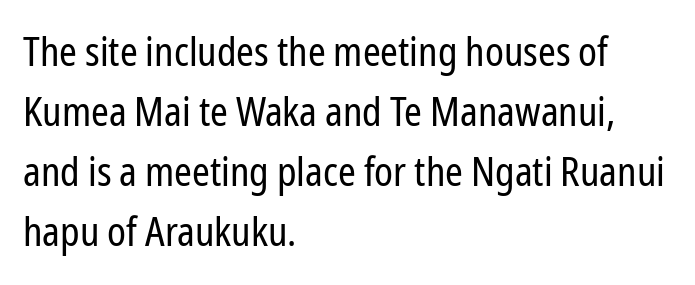
The image shows 40 px regular-weight, condensed sans-serif type, upright; set left-aligned, normal line spacing (1.5x), normal letter spacing, not underlined; low stroke contrast and a medium x-height.
